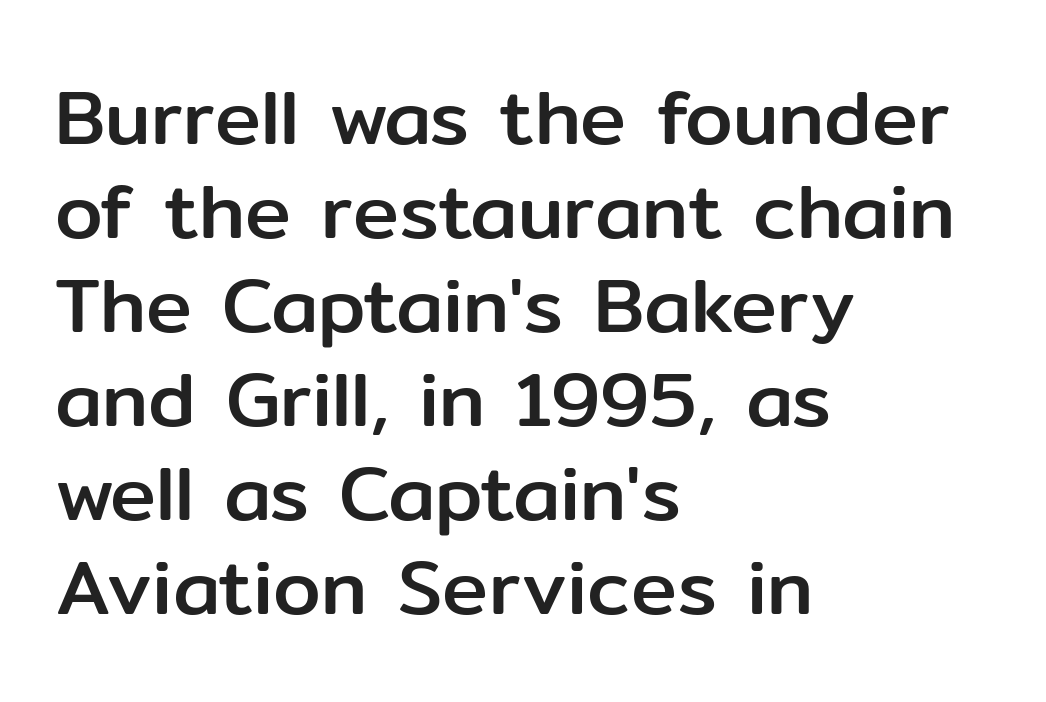
{"serif": "no", "italic": "no", "width": "normal", "stroke_contrast": "low", "x_height": "medium", "monospaced": "no", "underline": "no", "align": "left", "line_spacing_ratio": 1.22, "letter_spacing": "normal", "letter_spacing_em": 0.0, "glyph_px": 77}
